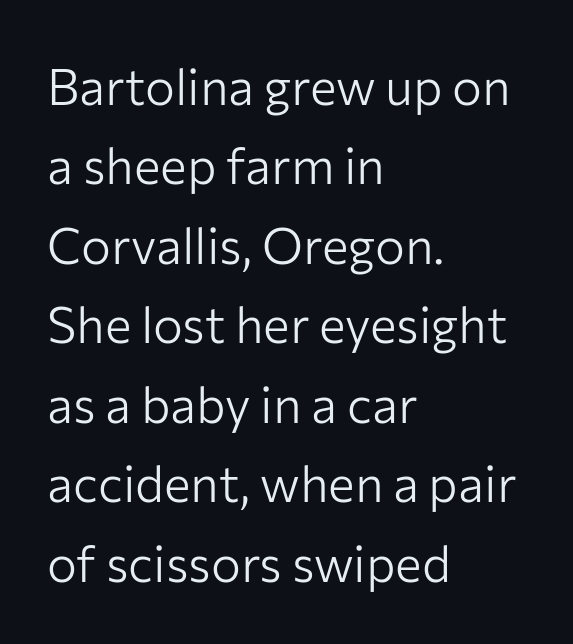
{"serif": "no", "italic": "no", "bold": "no", "weight": "light", "width": "normal", "stroke_contrast": "low", "x_height": "medium", "monospaced": "no", "underline": "no", "align": "left", "line_spacing": "normal", "line_spacing_ratio": 1.59, "letter_spacing": "normal", "letter_spacing_em": 0.0, "glyph_px": 50}
